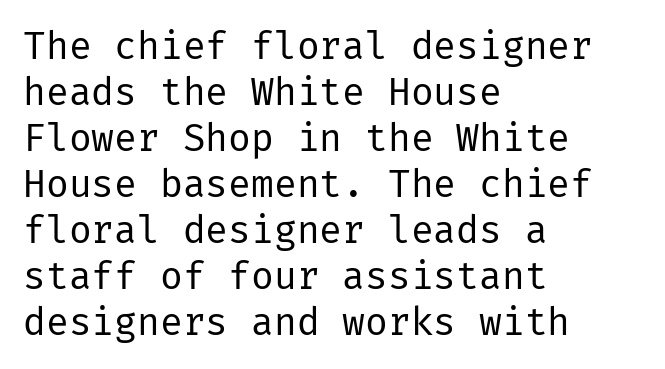
{"serif": "no", "italic": "no", "bold": "no", "weight": "regular", "width": "normal", "stroke_contrast": "low", "x_height": "medium", "underline": "no", "align": "left", "line_spacing_ratio": 1.21, "letter_spacing": "normal", "letter_spacing_em": 0.0, "glyph_px": 38}
